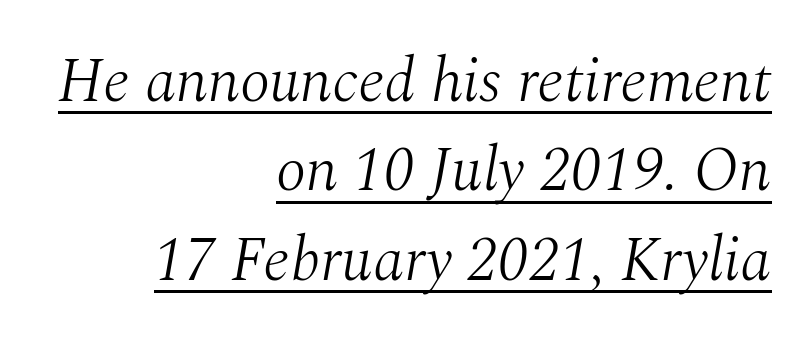
The image shows 62 px light serif type, italic (leaning right); set right-aligned, normal line spacing (1.44x), normal letter spacing, underlined; medium stroke contrast and a medium x-height.
